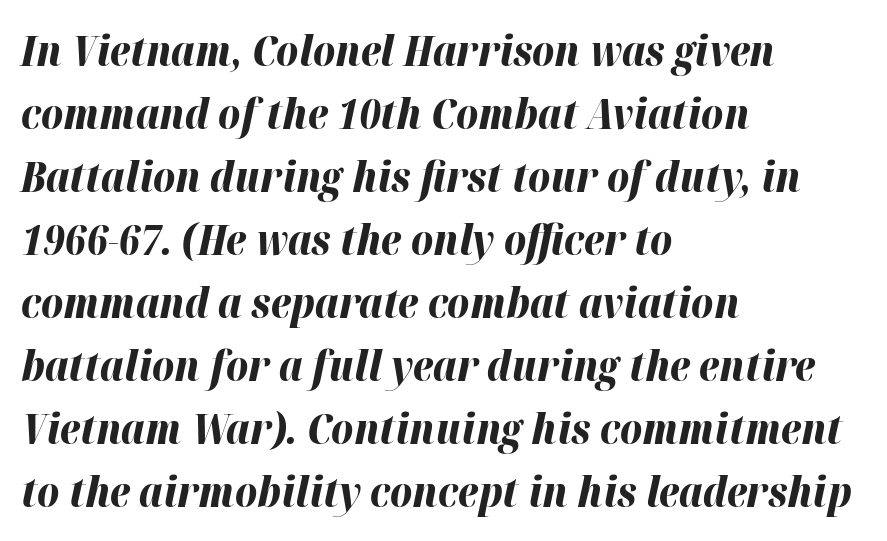
The image shows 42 px bold type, italic (leaning right); set left-aligned, normal line spacing (1.5x), normal letter spacing, not underlined; high stroke contrast and a medium x-height.
